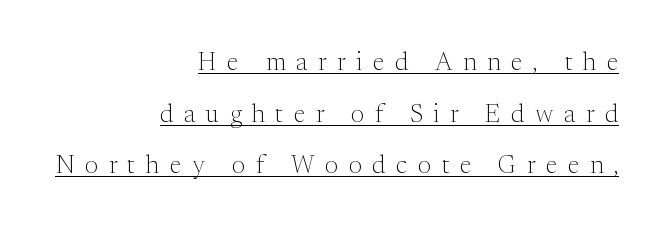
The image shows 25 px text type, upright; set right-aligned, loose line spacing (2.07x), unusually wide letter spacing (+0.43 em), underlined.
